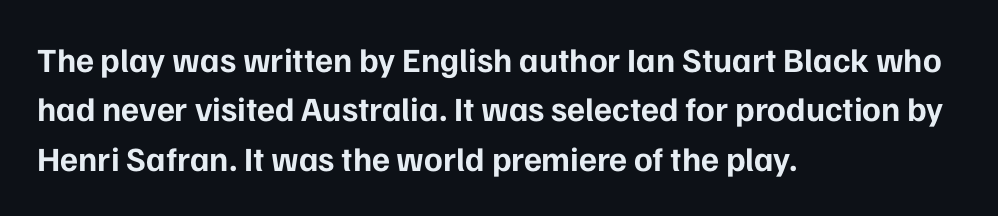
Q: Is the text bold? A: Yes.
Q: Is the text italic (slanted)? A: No, it is upright.
Q: Is the typeface a serif or a sans-serif typeface? A: Sans-serif.
Q: Is the text underlined? A: No.
Q: How is the paragraph aligned? A: Left-aligned.
Q: Is the spacing between letters normal or unusually wide? A: Normal.
Q: Is the spacing between lines tight, normal or loose? A: Normal.
Q: Width (condensed, normal, or wide)? A: Normal.
Q: Stroke contrast? A: Low.
Q: x-height? A: Medium.
Q: Monospaced? A: No.
